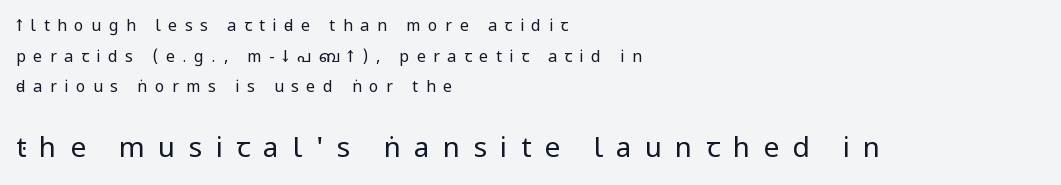
{"serif": "no", "italic": "no", "bold": "no", "weight": "regular", "width": "condensed", "stroke_contrast": "low", "x_height": "large", "monospaced": "no", "underline": "no", "align": "left", "line_spacing": "loose", "line_spacing_ratio": 1.92, "letter_spacing": "wide", "letter_spacing_em": 0.47, "larger_block": "second", "size_ratio": 1.75, "glyph_px": 28}
